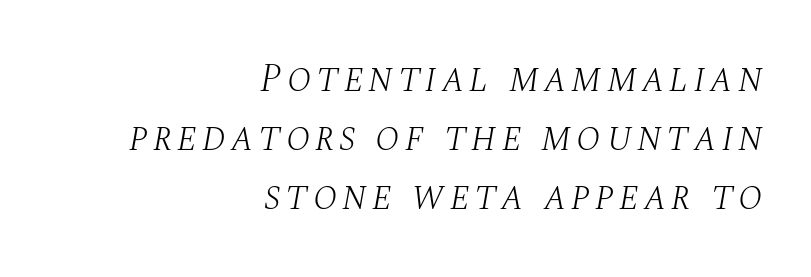
The image shows 40 px light serif type, italic (leaning right); set right-aligned, normal line spacing (1.48x), not underlined; medium stroke contrast and a large x-height.
